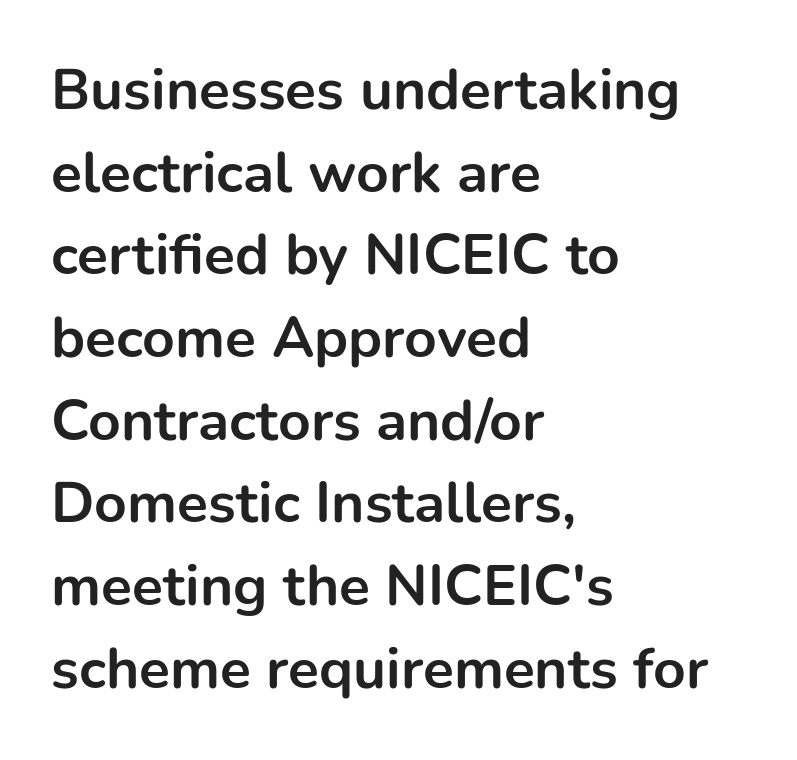
The image shows 57 px bold sans-serif type, upright; set left-aligned, normal line spacing (1.45x), normal letter spacing, not underlined; low stroke contrast and a medium x-height.
